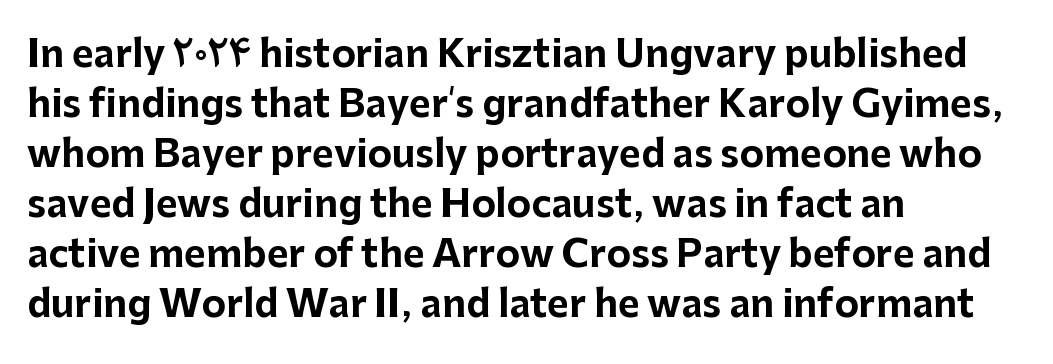
Q: Is the text bold? A: Yes.
Q: Is the text italic (slanted)? A: No, it is upright.
Q: Is the typeface a serif or a sans-serif typeface? A: Sans-serif.
Q: Is the text underlined? A: No.
Q: How is the paragraph aligned? A: Left-aligned.
Q: Is the spacing between letters normal or unusually wide? A: Normal.
Q: Is the spacing between lines tight, normal or loose? A: Normal.
Q: Width (condensed, normal, or wide)? A: Normal.
Q: Stroke contrast? A: Low.
Q: x-height? A: Medium.
Q: Monospaced? A: No.
